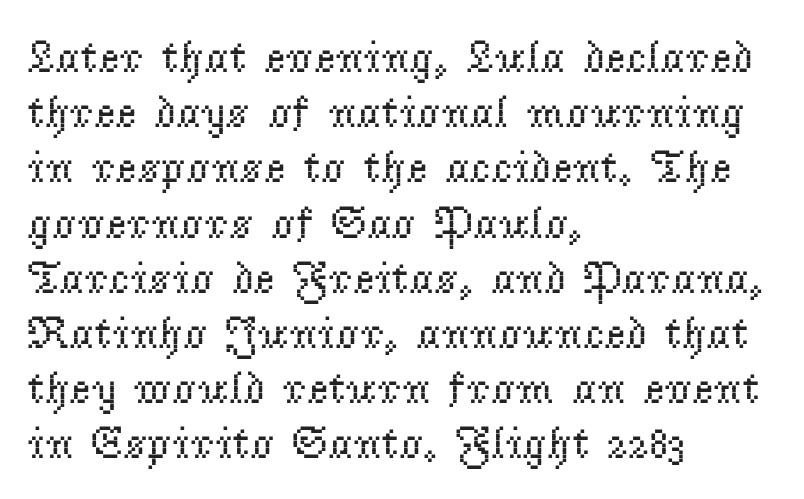
Q: Is the text bold? A: No.
Q: Is the text italic (slanted)? A: No, it is upright.
Q: Is the typeface a serif or a sans-serif typeface? A: Serif.
Q: Is the text underlined? A: No.
Q: How is the paragraph aligned? A: Left-aligned.
Q: Is the spacing between letters normal or unusually wide? A: Normal.
Q: Width (condensed, normal, or wide)? A: Normal.
Q: Stroke contrast? A: Low.
Q: x-height? A: Small.
Q: Monospaced? A: No.
